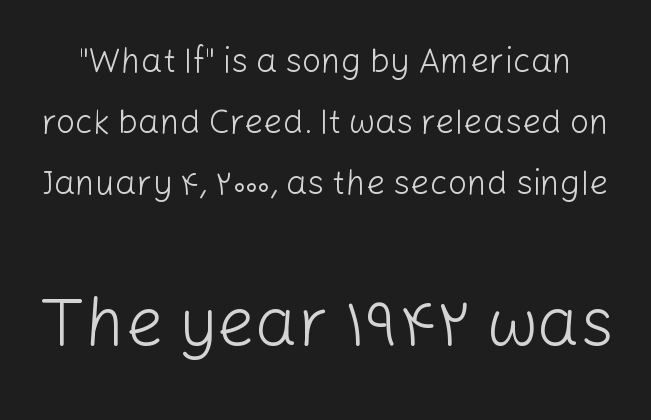
{"serif": "no", "italic": "no", "bold": "no", "weight": "light", "width": "normal", "stroke_contrast": "low", "x_height": "medium", "monospaced": "no", "underline": "no", "line_spacing_ratio": 1.8, "letter_spacing": "normal", "letter_spacing_em": 0.0, "larger_block": "second", "size_ratio": 1.97, "glyph_px": 67}
